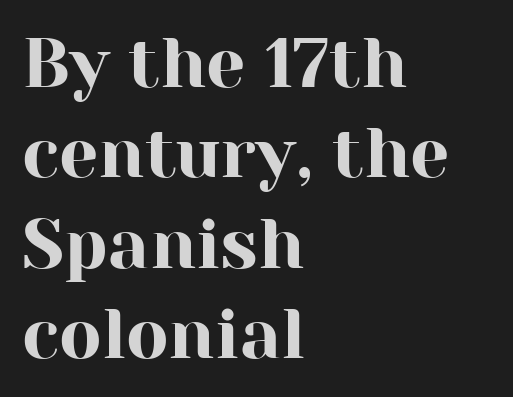
Regarding serifs, this sample has them. Think of a printed novel: that variable character pitch is what you see here. The gaps between neighbouring characters are ordinary and unremarkable. Does the copy run flush right? No — it runs flush left. These lines sit exactly where default settings would place them. The font's upright variant was chosen for this text.
